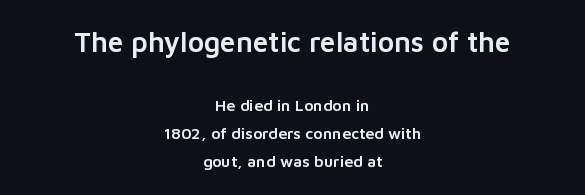
The image shows 28 px sans-serif type, upright; set centered, line spacing 1.74x, normal letter spacing, not underlined; the first (top) block is 1.75x larger; low stroke contrast and a medium x-height.
